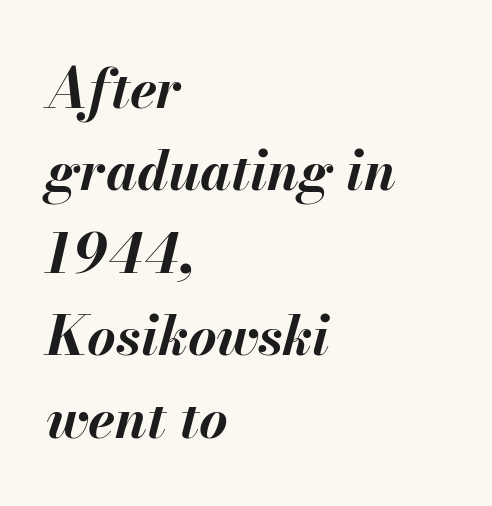
The image shows 55 px bold type, italic (leaning right); set left-aligned, normal line spacing (1.5x), normal letter spacing, not underlined; medium stroke contrast and a small x-height.
